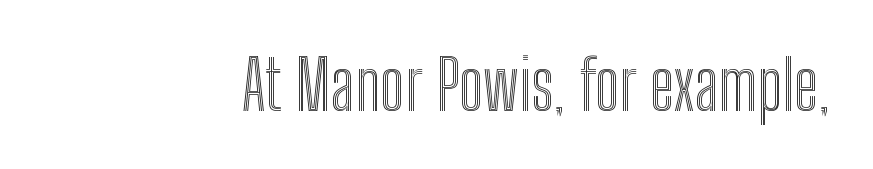
The image shows 69 px condensed type, upright; set right-aligned, normal letter spacing, not underlined; a medium x-height.
